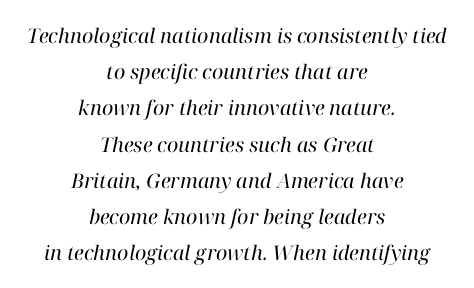
Slant detected: the letters are inclined. The letterforms sit at book weight or below. Layout note: lines centered. Between one letter and the next there's only the usual sliver of space. Any mark beneath the type? The region is blank.
